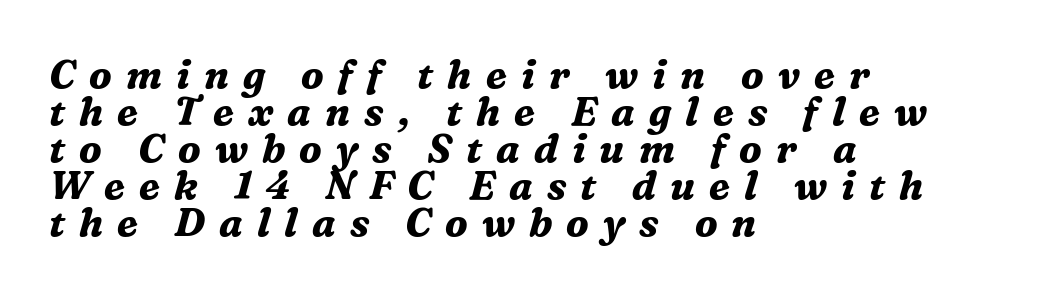
{"serif": "yes", "italic": "yes", "lean": "right", "slant_degrees": 16, "bold": "yes", "weight": "bold", "width": "normal", "stroke_contrast": "medium", "x_height": "medium", "monospaced": "no", "underline": "no", "align": "left", "line_spacing": "tight", "line_spacing_ratio": 0.95, "letter_spacing": "wide", "letter_spacing_em": 0.36, "glyph_px": 39}
